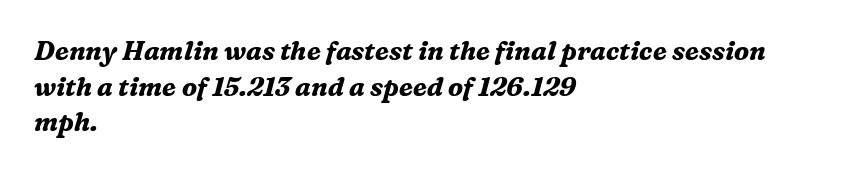
The image shows 26 px bold type, italic (leaning right); set left-aligned, normal line spacing (1.37x), normal letter spacing, not underlined.
